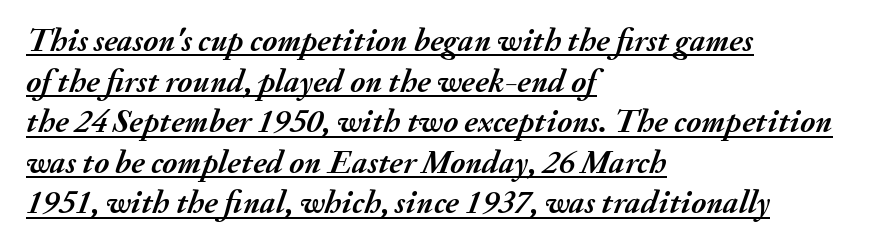
The image shows 33 px semibold type, italic (leaning right); set left-aligned, line spacing 1.23x, normal letter spacing, underlined; medium stroke contrast and a small x-height.
